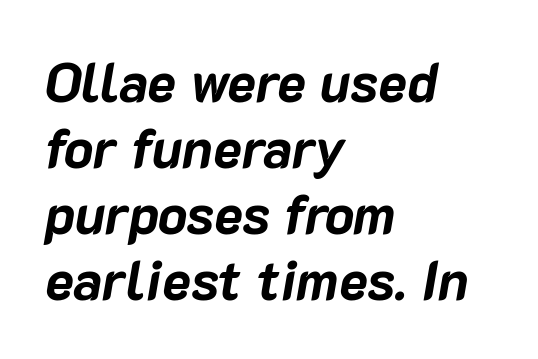
{"italic": "yes", "lean": "right", "slant_degrees": 10, "bold": "yes", "weight": "bold", "width": "normal", "stroke_contrast": "low", "x_height": "medium", "monospaced": "no", "underline": "no", "align": "left", "line_spacing_ratio": 1.22, "letter_spacing": "normal", "letter_spacing_em": 0.0, "glyph_px": 54}
